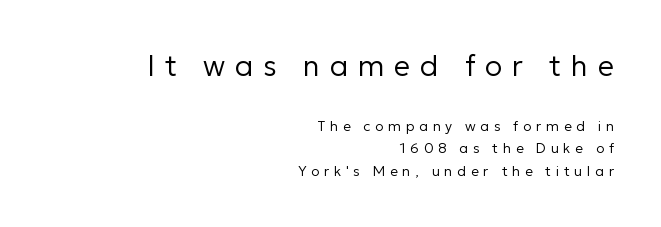
Q: Is the text bold? A: No.
Q: Is the text italic (slanted)? A: No, it is upright.
Q: Is the typeface a serif or a sans-serif typeface? A: Sans-serif.
Q: Is the text underlined? A: No.
Q: How is the paragraph aligned? A: Right-aligned.
Q: Is the spacing between letters normal or unusually wide? A: Unusually wide.
Q: Is the spacing between lines tight, normal or loose? A: Normal.
Q: Which block of text is set in a larger size, the first (top) or the second (bottom)? A: The first (top) one.
Q: Width (condensed, normal, or wide)? A: Normal.
Q: Stroke contrast? A: Low.
Q: x-height? A: Medium.
Q: Monospaced? A: No.
